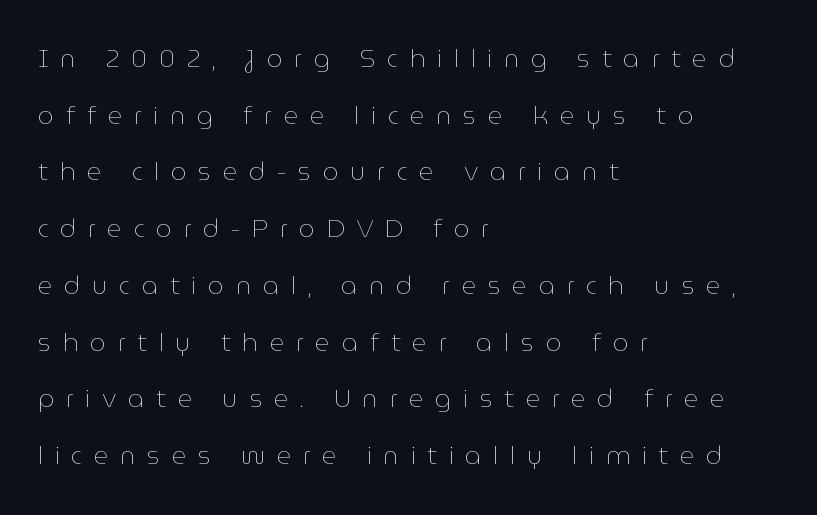
Q: Is the text bold? A: No.
Q: Is the text italic (slanted)? A: No, it is upright.
Q: Is the text underlined? A: No.
Q: How is the paragraph aligned? A: Left-aligned.
Q: Is the spacing between letters normal or unusually wide? A: Unusually wide.
Q: Is the spacing between lines tight, normal or loose? A: Loose.
